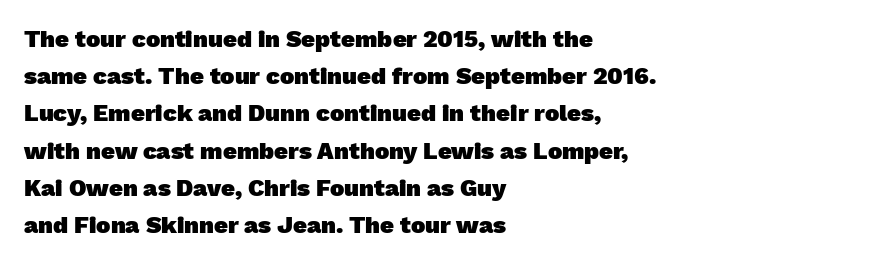
The image shows 24 px bold type; set left-aligned, normal line spacing (1.55x), normal letter spacing, not underlined.
